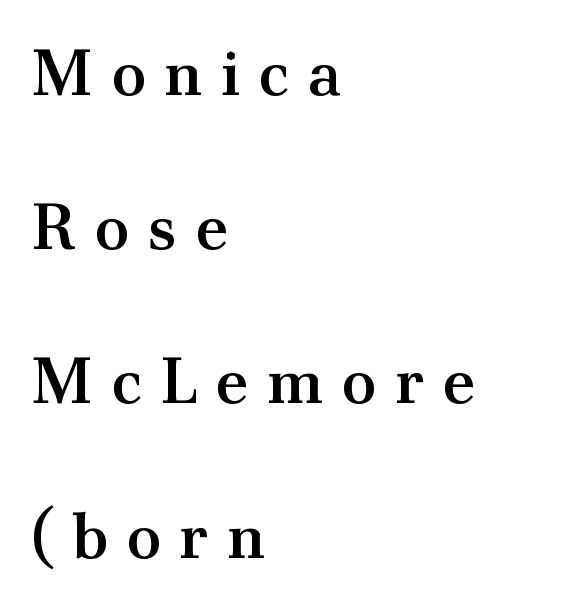
{"serif": "yes", "italic": "no", "bold": "semi", "weight": "semibold", "width": "normal", "stroke_contrast": "medium", "x_height": "small", "monospaced": "no", "underline": "no", "align": "left", "line_spacing": "loose", "line_spacing_ratio": 2.41, "letter_spacing": "wide", "letter_spacing_em": 0.28, "glyph_px": 64}
